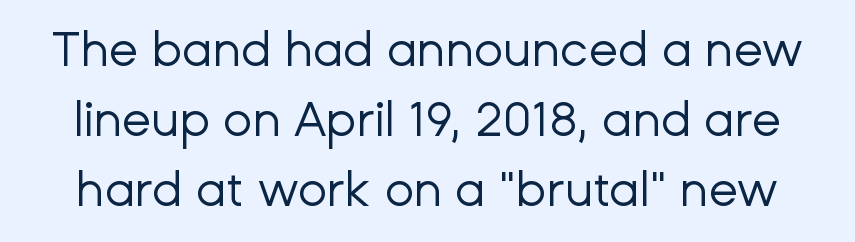
{"serif": "no", "italic": "no", "bold": "no", "weight": "regular", "width": "normal", "stroke_contrast": "low", "x_height": "medium", "monospaced": "no", "underline": "no", "line_spacing": "normal", "line_spacing_ratio": 1.46, "letter_spacing": "normal", "letter_spacing_em": 0.0, "glyph_px": 48}
